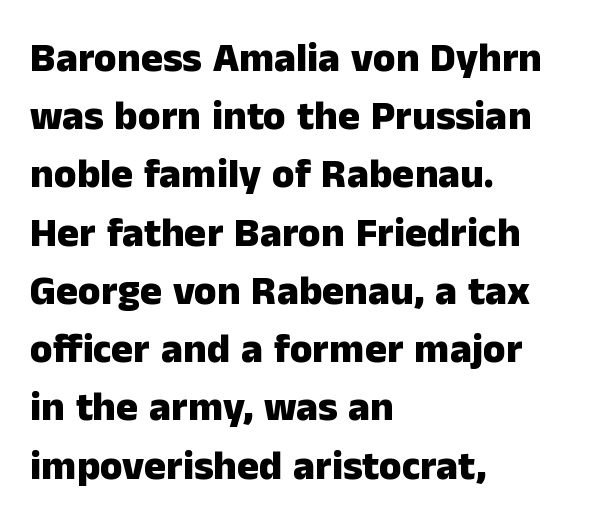
{"serif": "no", "italic": "no", "bold": "yes", "weight": "heavy", "width": "normal", "stroke_contrast": "low", "x_height": "medium", "monospaced": "no", "underline": "no", "align": "left", "line_spacing": "normal", "line_spacing_ratio": 1.42, "letter_spacing": "normal", "letter_spacing_em": 0.0, "glyph_px": 41}
